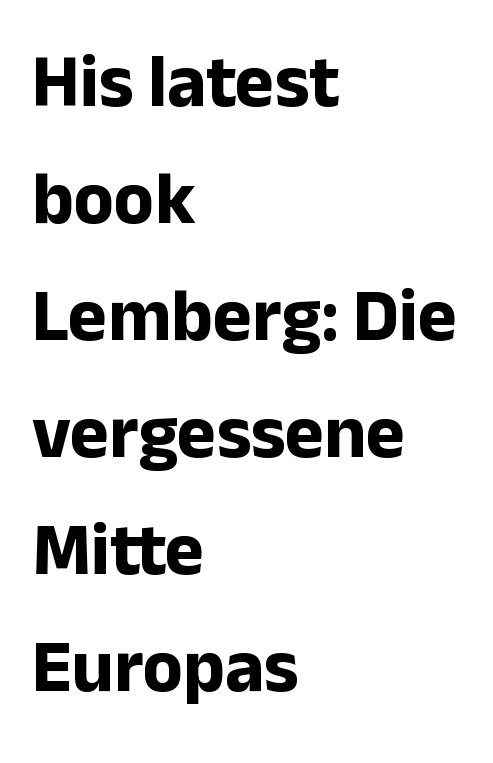
Q: Is the text bold? A: Yes.
Q: Is the text italic (slanted)? A: No, it is upright.
Q: Is the typeface a serif or a sans-serif typeface? A: Sans-serif.
Q: Is the text underlined? A: No.
Q: How is the paragraph aligned? A: Left-aligned.
Q: Is the spacing between letters normal or unusually wide? A: Normal.
Q: Is the spacing between lines tight, normal or loose? A: Normal.
Q: Width (condensed, normal, or wide)? A: Normal.
Q: Stroke contrast? A: Low.
Q: x-height? A: Medium.
Q: Monospaced? A: No.
